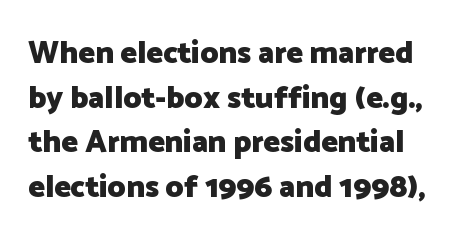
{"serif": "no", "italic": "no", "bold": "yes", "weight": "heavy", "width": "normal", "stroke_contrast": "low", "x_height": "medium", "monospaced": "no", "underline": "no", "line_spacing": "normal", "line_spacing_ratio": 1.44, "letter_spacing": "normal", "letter_spacing_em": 0.0, "glyph_px": 31}
